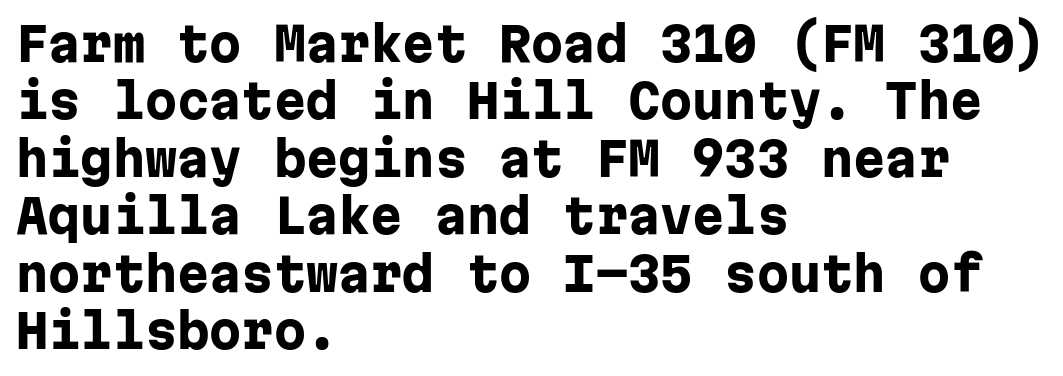
Q: Is the text bold? A: Yes.
Q: Is the text italic (slanted)? A: No, it is upright.
Q: Is the typeface a serif or a sans-serif typeface? A: Sans-serif.
Q: Is the text underlined? A: No.
Q: How is the paragraph aligned? A: Left-aligned.
Q: Is the spacing between letters normal or unusually wide? A: Normal.
Q: Is the spacing between lines tight, normal or loose? A: Normal.
Q: Width (condensed, normal, or wide)? A: Normal.
Q: Stroke contrast? A: Low.
Q: x-height? A: Medium.
Q: Monospaced? A: Yes.
